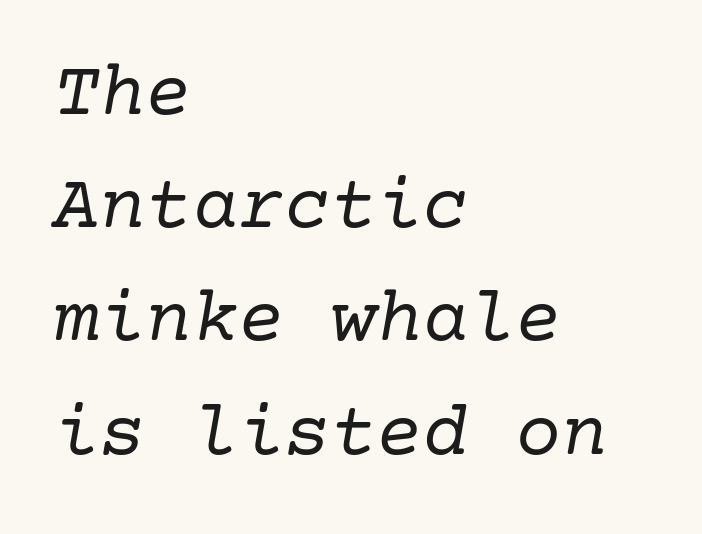
Q: Is the text bold? A: No.
Q: Is the text italic (slanted)? A: Yes, it leans right by about 10 degrees.
Q: Is the typeface a serif or a sans-serif typeface? A: Serif.
Q: Is the text underlined? A: No.
Q: How is the paragraph aligned? A: Left-aligned.
Q: Is the spacing between letters normal or unusually wide? A: Normal.
Q: Is the spacing between lines tight, normal or loose? A: Normal.
Q: Width (condensed, normal, or wide)? A: Normal.
Q: Stroke contrast? A: Low.
Q: x-height? A: Medium.
